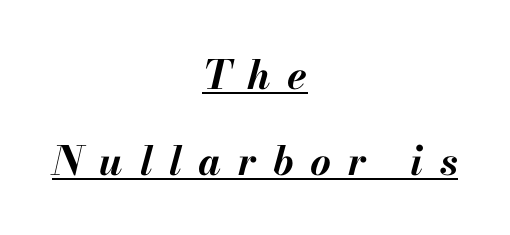
Q: Is the text bold? A: Yes.
Q: Is the text italic (slanted)? A: Yes, it leans right by about 13 degrees.
Q: Is the text underlined? A: Yes.
Q: How is the paragraph aligned? A: Centered.
Q: Is the spacing between letters normal or unusually wide? A: Unusually wide.
Q: Is the spacing between lines tight, normal or loose? A: Loose.
Q: Width (condensed, normal, or wide)? A: Normal.
Q: Stroke contrast? A: Medium.
Q: x-height? A: Small.
Q: Monospaced? A: No.
